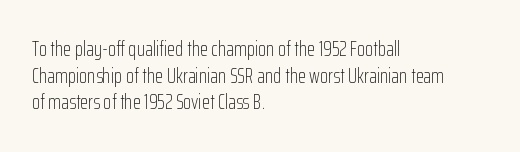
Q: Is the text bold? A: No.
Q: Is the text italic (slanted)? A: No, it is upright.
Q: Is the text underlined? A: No.
Q: How is the paragraph aligned? A: Left-aligned.
Q: Is the spacing between letters normal or unusually wide? A: Normal.
Q: Is the spacing between lines tight, normal or loose? A: Normal.
